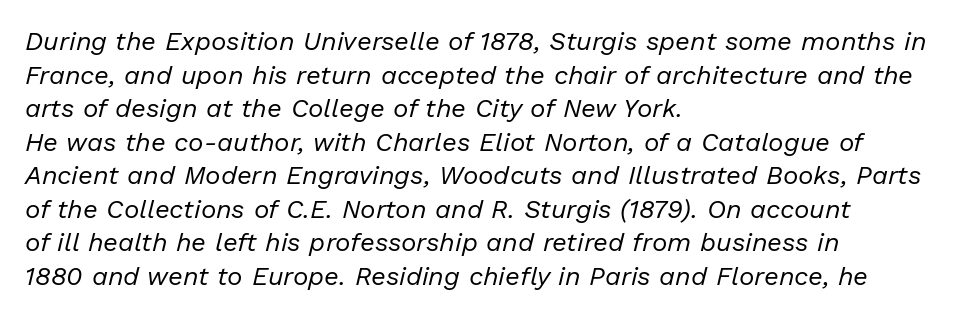
{"italic": "yes", "lean": "right", "slant_degrees": 13, "bold": "no", "underline": "no", "align": "left", "line_spacing": "normal", "line_spacing_ratio": 1.29, "letter_spacing": "normal", "letter_spacing_em": 0.0, "glyph_px": 26}
